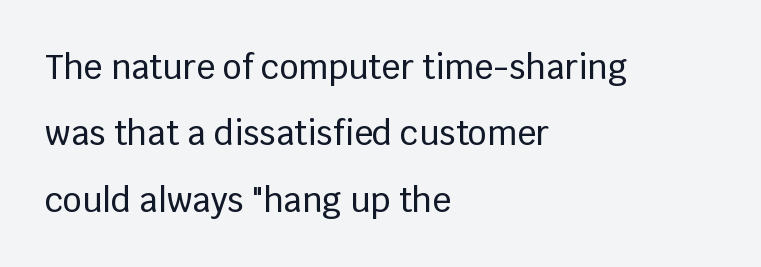
{"serif": "no", "italic": "no", "width": "normal", "stroke_contrast": "low", "x_height": "large", "monospaced": "no", "underline": "no", "align": "left", "line_spacing": "loose", "line_spacing_ratio": 2.01, "letter_spacing": "normal", "letter_spacing_em": 0.0, "glyph_px": 33}
